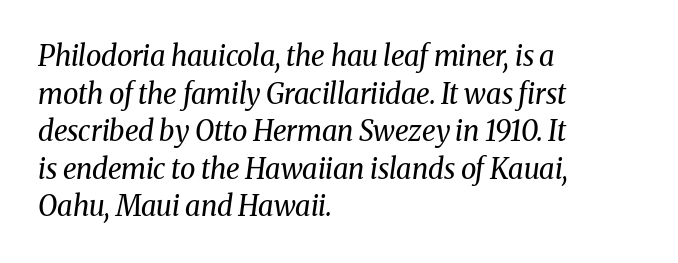
Q: Is the text bold? A: No.
Q: Is the text italic (slanted)? A: Yes, it leans right by about 8 degrees.
Q: Is the typeface a serif or a sans-serif typeface? A: Serif.
Q: Is the text underlined? A: No.
Q: How is the paragraph aligned? A: Left-aligned.
Q: Is the spacing between letters normal or unusually wide? A: Normal.
Q: Is the spacing between lines tight, normal or loose? A: Normal.
Q: Width (condensed, normal, or wide)? A: Normal.
Q: Stroke contrast? A: Medium.
Q: x-height? A: Medium.
Q: Monospaced? A: No.
